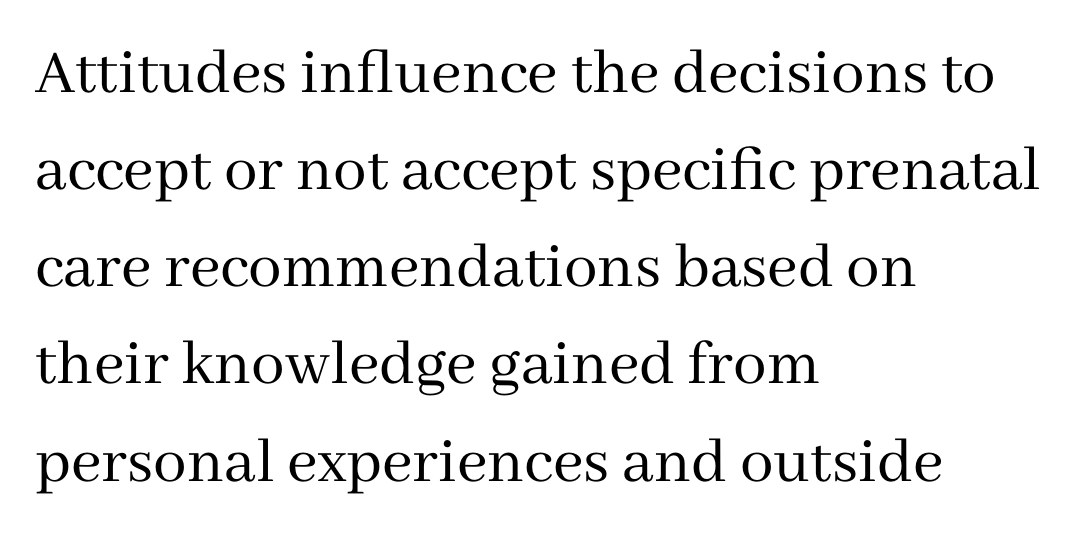
{"serif": "yes", "italic": "no", "bold": "no", "weight": "regular", "width": "normal", "stroke_contrast": "medium", "x_height": "medium", "monospaced": "no", "underline": "no", "align": "left", "line_spacing": "normal", "line_spacing_ratio": 1.45, "letter_spacing": "normal", "letter_spacing_em": 0.0, "glyph_px": 67}
